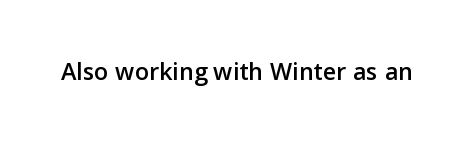
{"italic": "no", "underline": "no", "letter_spacing": "normal", "letter_spacing_em": 0.0, "glyph_px": 26}
